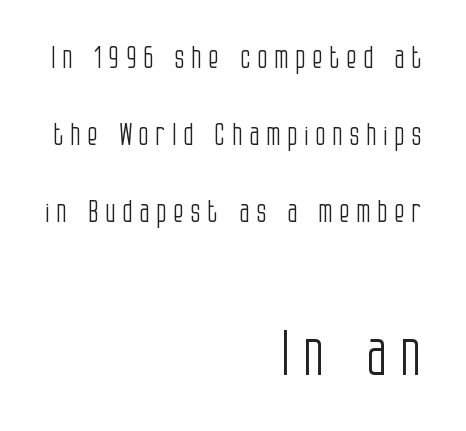
The image shows 62 px light, condensed sans-serif type, upright; set right-aligned, loose line spacing (2.49x), unusually wide letter spacing (+0.21 em), not underlined; the second (bottom) block is 2.0x larger; low stroke contrast and a large x-height.
